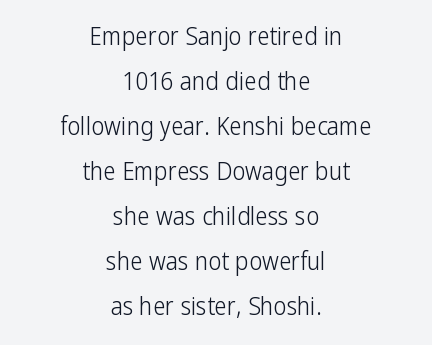
The image shows 25 px text type, upright; set centered, line spacing 1.8x, normal letter spacing, not underlined.
